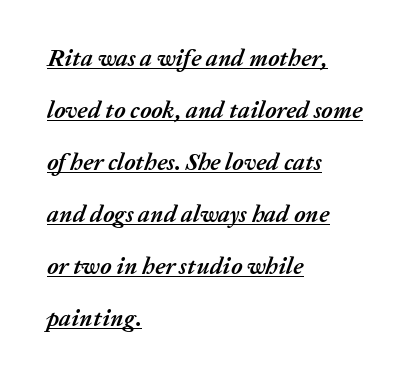
The image shows 24 px bold type, italic (leaning right); set left-aligned, loose line spacing (2.17x), normal letter spacing, underlined.
